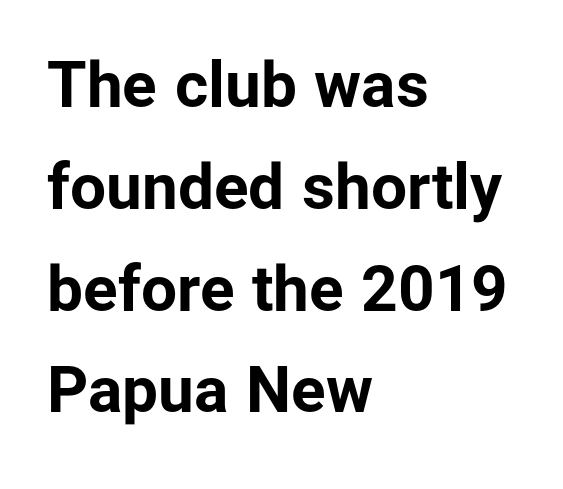
{"serif": "no", "italic": "no", "bold": "yes", "weight": "bold", "width": "normal", "stroke_contrast": "low", "x_height": "medium", "monospaced": "no", "underline": "no", "align": "left", "line_spacing": "normal", "line_spacing_ratio": 1.59, "letter_spacing": "normal", "letter_spacing_em": 0.0, "glyph_px": 64}
